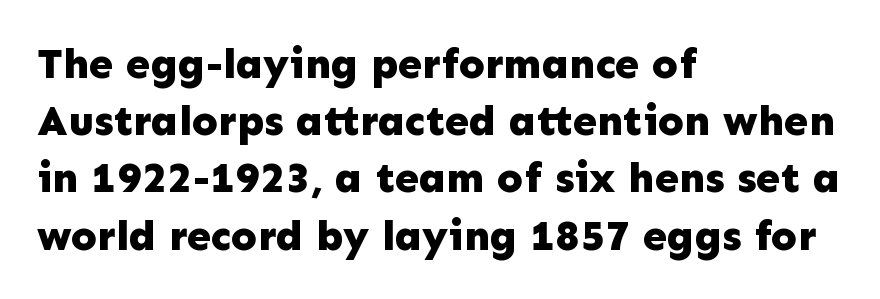
The image shows 43 px bold sans-serif type, upright; set left-aligned, normal line spacing (1.33x), normal letter spacing, not underlined; low stroke contrast and a medium x-height.
